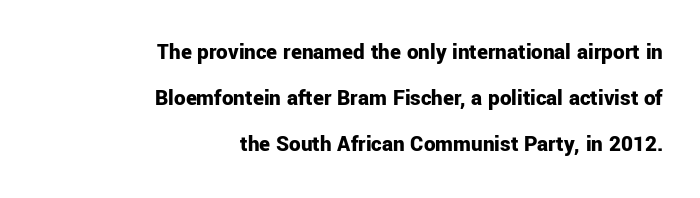
{"italic": "no", "bold": "yes", "underline": "no", "align": "right", "line_spacing": "loose", "line_spacing_ratio": 2.01, "letter_spacing": "normal", "letter_spacing_em": 0.0, "glyph_px": 23}
